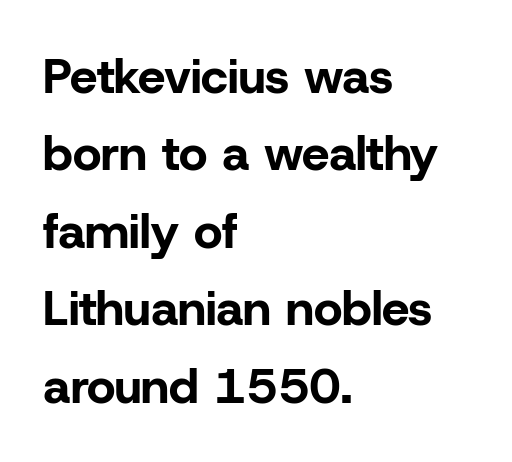
Teacher's note: observe the even left margin — that is flush-left alignment. Here the glyphs are tracked normally, forming tight word shapes. Tall strokes in this sample are plumb rather than angled. On the weight axis this lands at bold, roughly 700. Classification — sans serif. Beneath every word, the page is bare.
